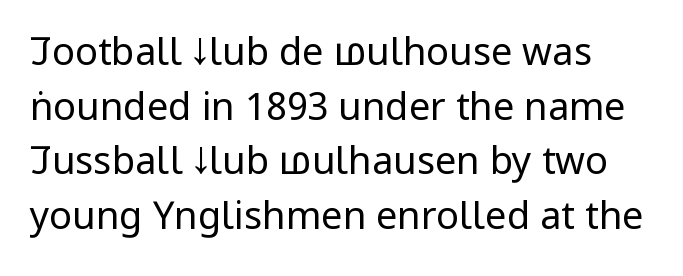
Q: Is the text bold? A: No.
Q: Is the text italic (slanted)? A: No, it is upright.
Q: Is the typeface a serif or a sans-serif typeface? A: Sans-serif.
Q: Is the text underlined? A: No.
Q: Is the spacing between letters normal or unusually wide? A: Normal.
Q: Is the spacing between lines tight, normal or loose? A: Normal.
Q: Width (condensed, normal, or wide)? A: Condensed.
Q: Stroke contrast? A: Low.
Q: x-height? A: Large.
Q: Monospaced? A: No.
